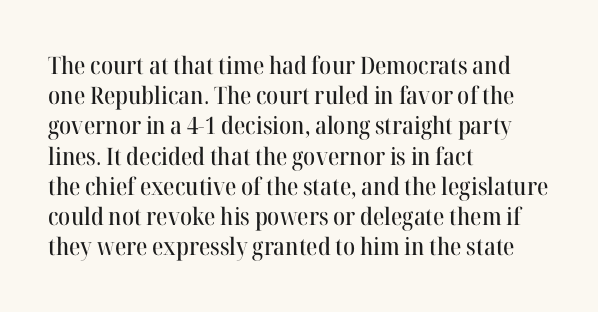
Q: Is the text italic (slanted)? A: No, it is upright.
Q: Is the text underlined? A: No.
Q: How is the paragraph aligned? A: Left-aligned.
Q: Is the spacing between letters normal or unusually wide? A: Normal.
Q: Is the spacing between lines tight, normal or loose? A: Normal.
